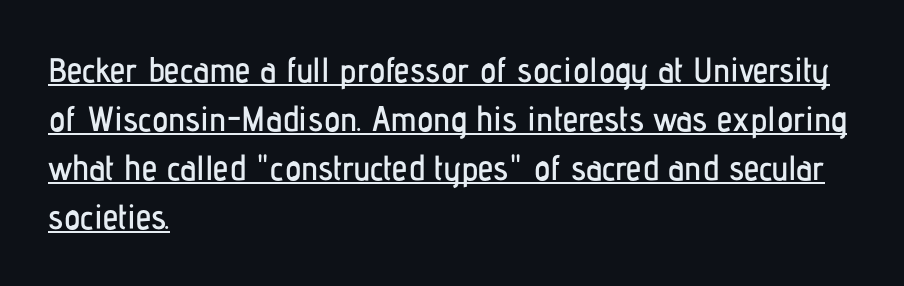
Q: Is the text italic (slanted)? A: No, it is upright.
Q: Is the typeface a serif or a sans-serif typeface? A: Sans-serif.
Q: Is the text underlined? A: Yes.
Q: How is the paragraph aligned? A: Left-aligned.
Q: Is the spacing between letters normal or unusually wide? A: Normal.
Q: Is the spacing between lines tight, normal or loose? A: Normal.
Q: Width (condensed, normal, or wide)? A: Condensed.
Q: Stroke contrast? A: Low.
Q: x-height? A: Medium.
Q: Monospaced? A: No.
